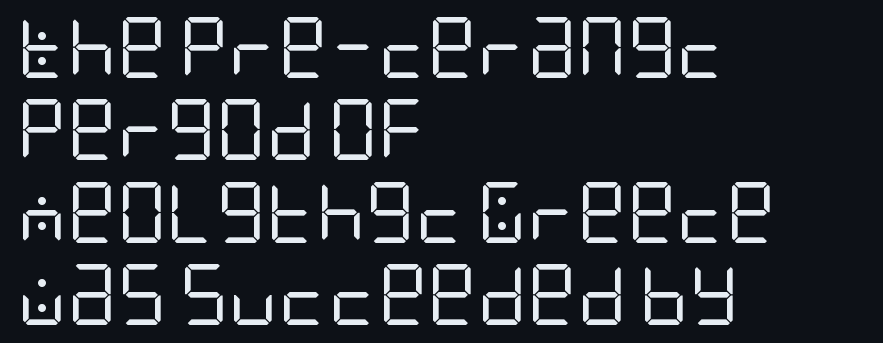
The image shows 61 px regular-weight, condensed sans-serif type, upright; set left-aligned, normal line spacing (1.35x), normal letter spacing, not underlined; low stroke contrast and a large x-height.
